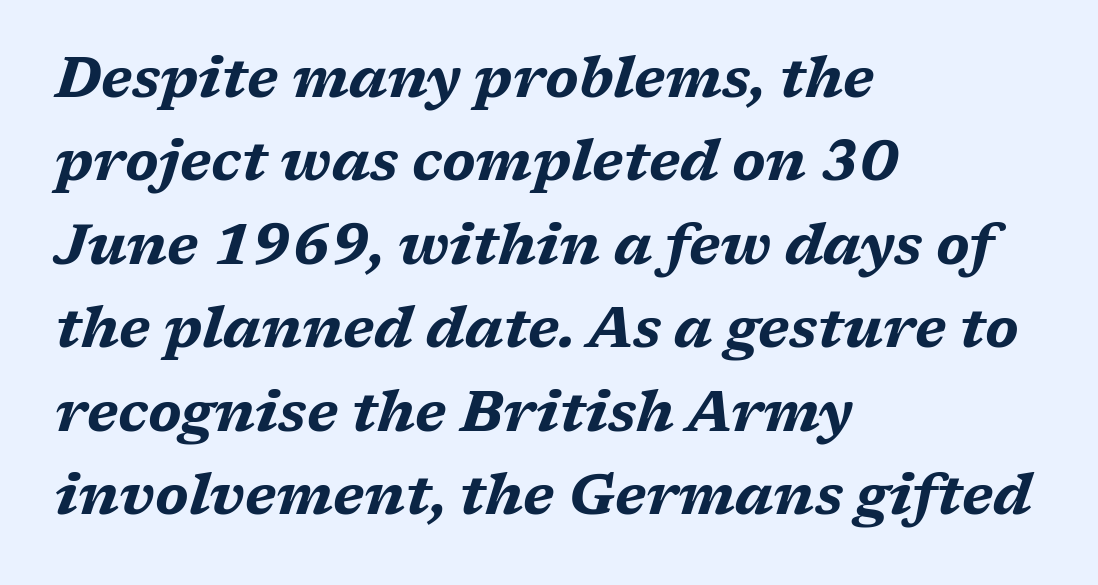
{"italic": "yes", "lean": "right", "slant_degrees": 17, "bold": "yes", "weight": "bold", "width": "wide", "stroke_contrast": "medium", "x_height": "medium", "monospaced": "no", "underline": "no", "align": "left", "line_spacing": "normal", "line_spacing_ratio": 1.49, "letter_spacing": "normal", "letter_spacing_em": 0.0, "glyph_px": 56}
